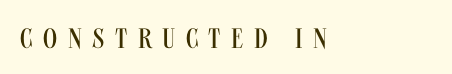
The zone under the glyphs is completely vacant. Posture: upright roman. The rendering anchors every line to the left-hand side. Does the type have serifs? No, each stem ends abruptly. Tracking value appears strongly positive — letters spread wide.
